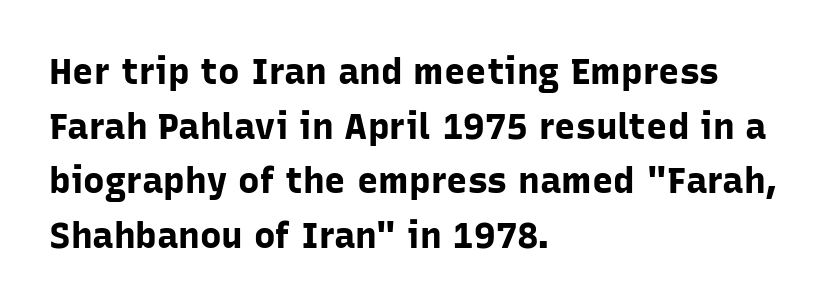
A student would call this left alignment; a typographer would say flush left, rag right. This sample has the flowing, uneven cadence of proportional lettering. The leading is moderate, giving the passage an even texture. The passage shown has conventional tracking throughout. Rendered with straight, roman letterforms.
